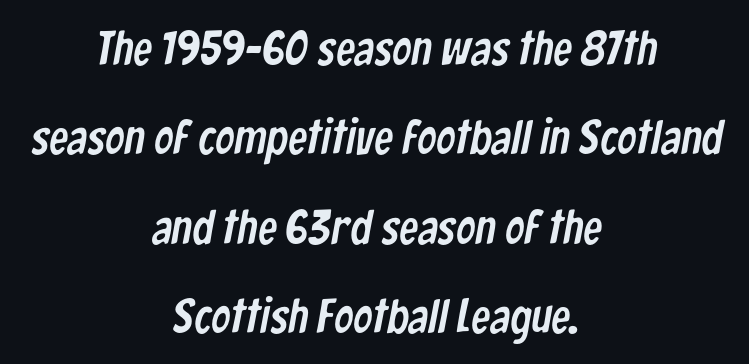
{"serif": "no", "width": "condensed", "stroke_contrast": "low", "x_height": "medium", "monospaced": "no", "underline": "no", "align": "center", "line_spacing_ratio": 1.86, "letter_spacing": "normal", "letter_spacing_em": 0.0, "glyph_px": 48}
